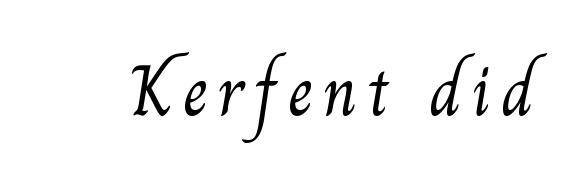
Q: Is the text bold? A: No.
Q: Is the typeface a serif or a sans-serif typeface? A: Serif.
Q: Is the text underlined? A: No.
Q: Width (condensed, normal, or wide)? A: Normal.
Q: Stroke contrast? A: Medium.
Q: x-height? A: Small.
Q: Monospaced? A: No.
